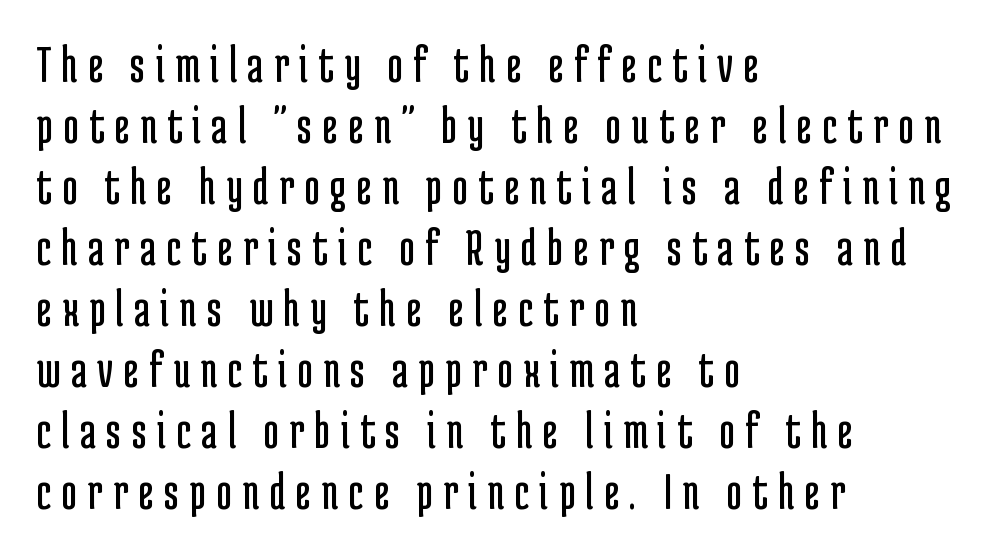
The image shows 54 px regular-weight, condensed sans-serif type, upright; set left-aligned, tight line spacing (1.13x), not underlined; low stroke contrast and a medium x-height.
